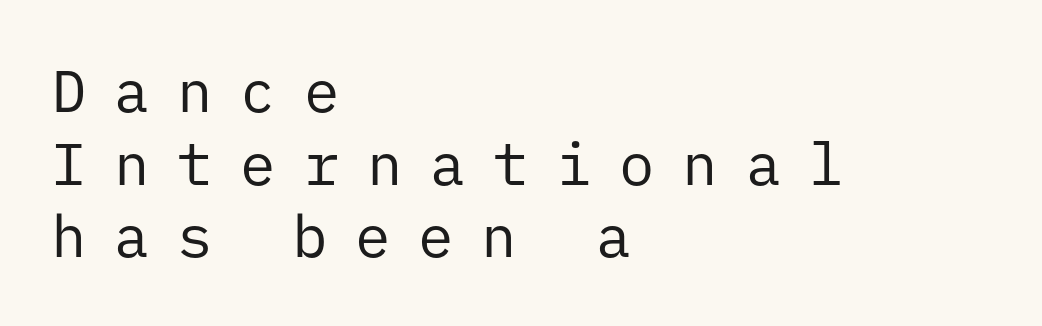
The image shows 59 px regular-weight sans-serif type, upright, monospaced; set left-aligned, line spacing 1.23x, unusually wide letter spacing (+0.47 em), not underlined; low stroke contrast and a medium x-height.
